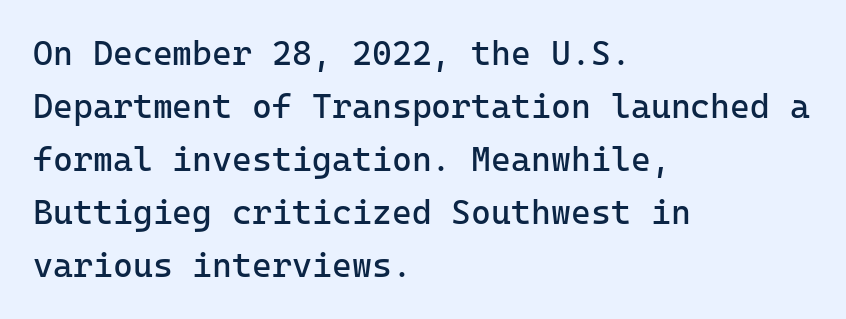
The image shows 34 px regular-weight sans-serif type, upright; set left-aligned, normal line spacing (1.56x), normal letter spacing, not underlined; low stroke contrast and a medium x-height.
